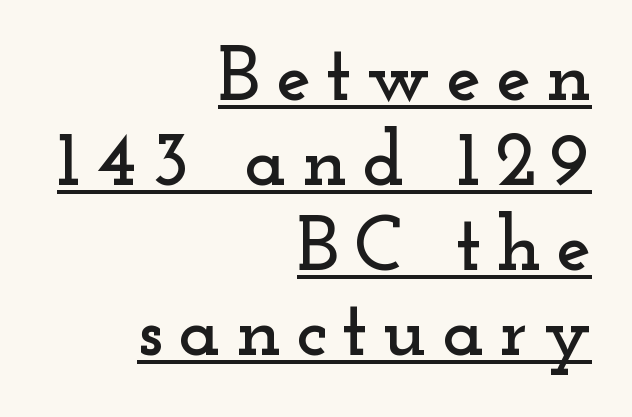
{"serif": "yes", "italic": "no", "width": "wide", "stroke_contrast": "low", "x_height": "small", "monospaced": "no", "underline": "yes", "align": "right", "line_spacing": "tight", "line_spacing_ratio": 1.09, "glyph_px": 78}
